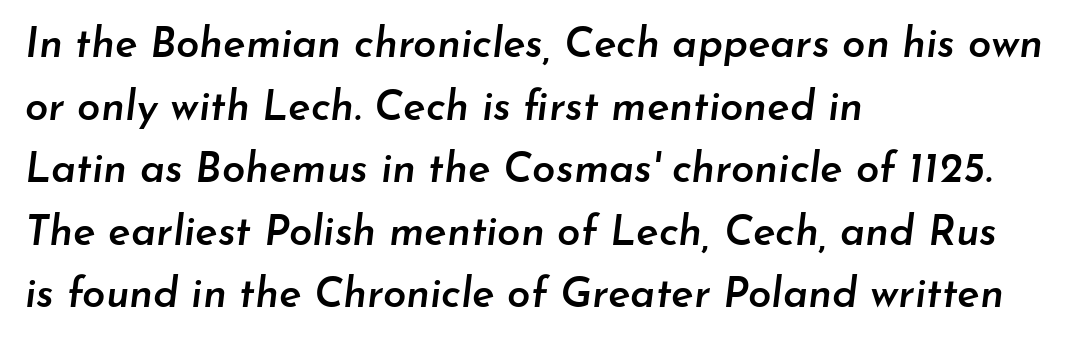
Q: Is the text bold? A: Semi-bold.
Q: Is the text italic (slanted)? A: Yes, it leans right by about 7 degrees.
Q: Is the text underlined? A: No.
Q: How is the paragraph aligned? A: Left-aligned.
Q: Is the spacing between letters normal or unusually wide? A: Normal.
Q: Is the spacing between lines tight, normal or loose? A: Normal.
Q: Width (condensed, normal, or wide)? A: Normal.
Q: Stroke contrast? A: Low.
Q: x-height? A: Small.
Q: Monospaced? A: No.
